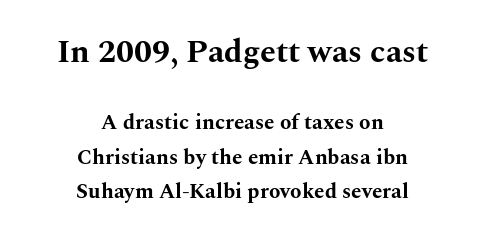
{"serif": "yes", "italic": "no", "bold": "yes", "weight": "bold", "width": "wide", "stroke_contrast": "medium", "x_height": "medium", "monospaced": "no", "underline": "no", "align": "center", "line_spacing": "normal", "line_spacing_ratio": 1.64, "letter_spacing": "normal", "letter_spacing_em": 0.0, "larger_block": "first", "size_ratio": 1.52, "glyph_px": 32}
